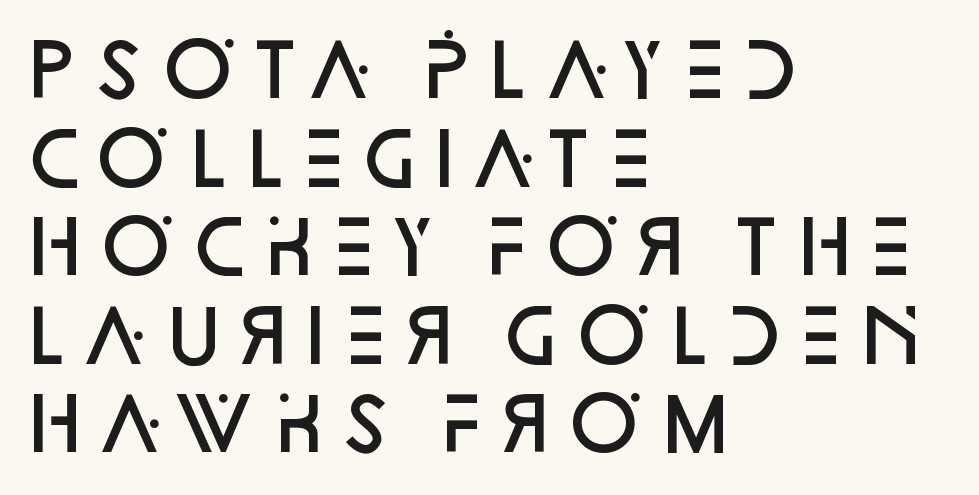
{"serif": "no", "italic": "no", "bold": "semi", "weight": "semibold", "width": "normal", "stroke_contrast": "low", "x_height": "large", "monospaced": "no", "underline": "no", "align": "left", "line_spacing_ratio": 1.23, "letter_spacing": "normal", "letter_spacing_em": 0.0, "glyph_px": 72}
